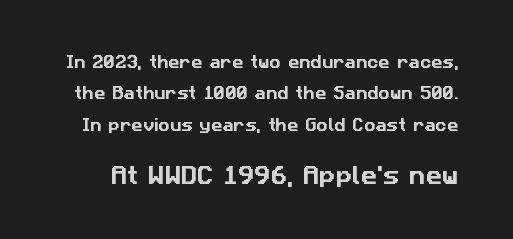
Q: Is the text underlined? A: No.
Q: Is the spacing between letters normal or unusually wide? A: Normal.
Q: Is the spacing between lines tight, normal or loose? A: Loose.
Q: Which block of text is set in a larger size, the first (top) or the second (bottom)? A: The second (bottom) one.
